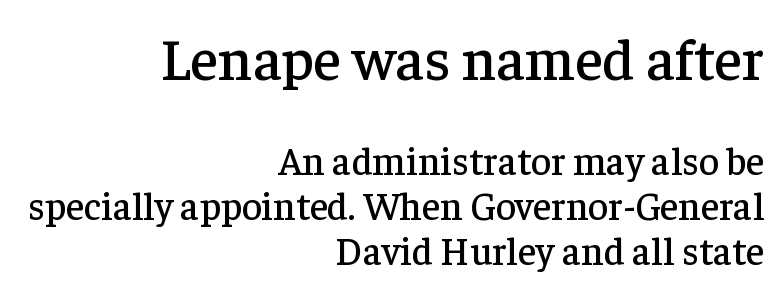
Here the designer chose a conventional face with non-uniform glyph widths. This layout puts the oversized block above and the modest block below. Tall strokes in this sample are plumb rather than angled. In terms of letterform style, serifs are clearly present. Line ends are locked; line starts wander. Honestly, there is no underline to notice here at all.
